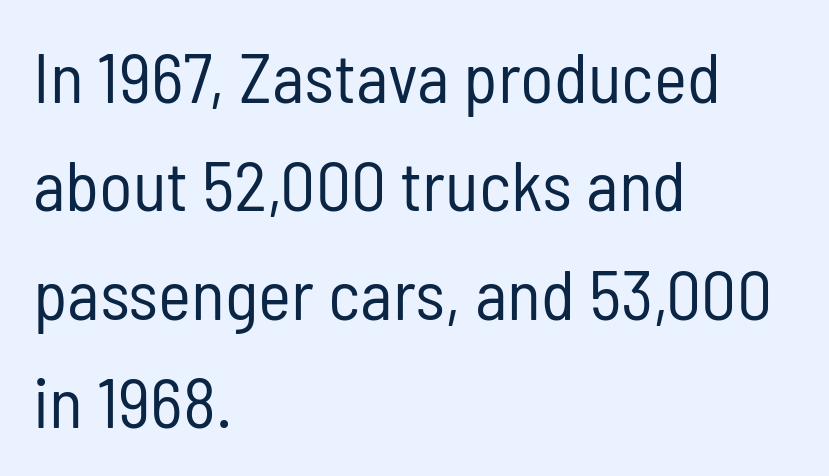
{"serif": "no", "italic": "no", "bold": "no", "weight": "regular", "width": "condensed", "stroke_contrast": "low", "x_height": "medium", "monospaced": "no", "underline": "no", "align": "left", "line_spacing": "normal", "line_spacing_ratio": 1.55, "letter_spacing": "normal", "letter_spacing_em": 0.0, "glyph_px": 70}
